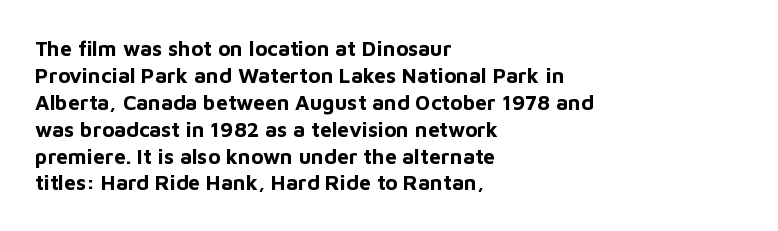
{"italic": "no", "bold": "yes", "underline": "no", "align": "left", "line_spacing": "normal", "line_spacing_ratio": 1.28, "letter_spacing": "normal", "letter_spacing_em": 0.0, "glyph_px": 21}
